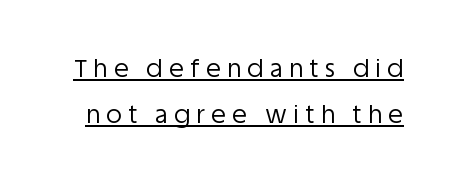
Q: Is the text bold? A: No.
Q: Is the text italic (slanted)? A: No, it is upright.
Q: Is the text underlined? A: Yes.
Q: Is the spacing between letters normal or unusually wide? A: Unusually wide.
Q: Is the spacing between lines tight, normal or loose? A: Loose.
